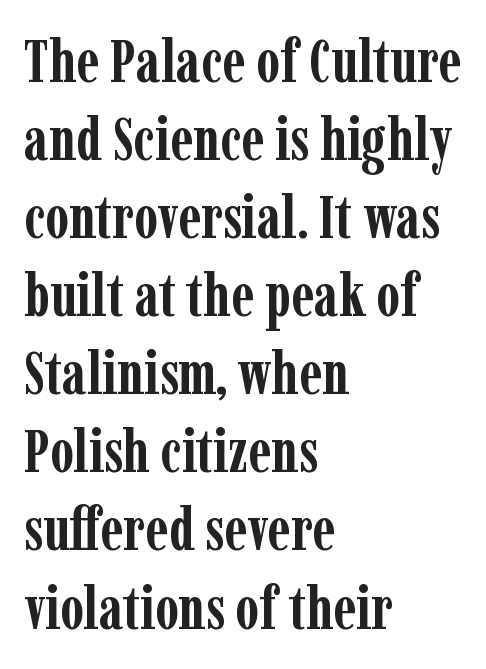
The image shows 61 px semibold, condensed serif type, upright; set left-aligned, normal line spacing (1.28x), normal letter spacing, not underlined; low stroke contrast and a medium x-height.
